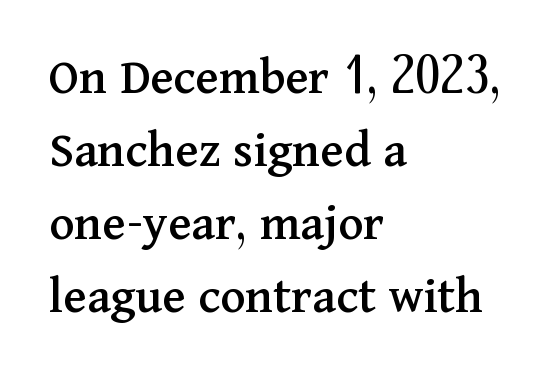
The image shows 53 px serif type, upright; set left-aligned, normal line spacing (1.38x), normal letter spacing, not underlined; medium stroke contrast and a medium x-height.
